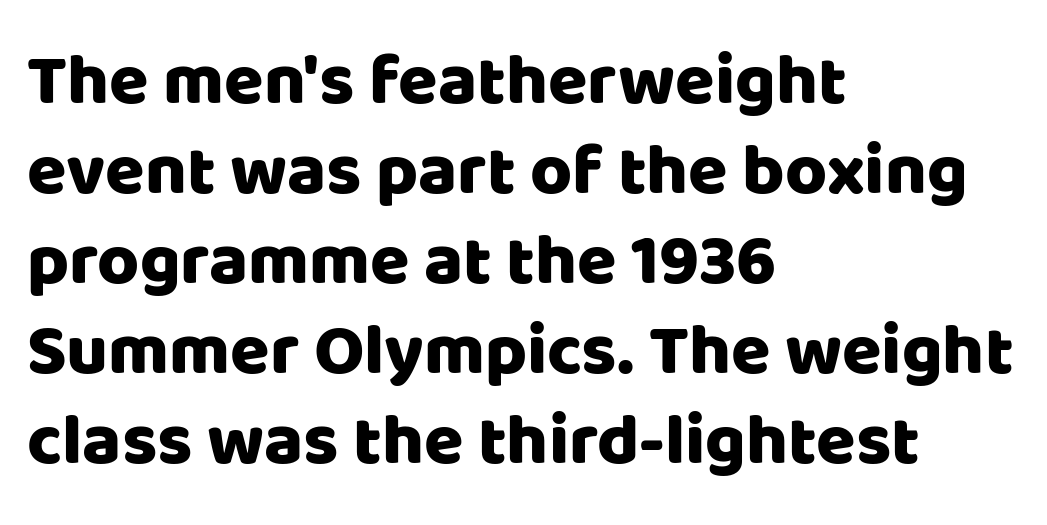
Is this a fixed-width face? No — the glyphs have proportional, varying widths. Students, note that the glyphs here touch the page at normal intervals. Casual observation: everything's shoved over to the left. This block has exactly the height ordinary leading produces. Descenders hang freely into open space. What kind of face is this? One without serifs — a sans.
